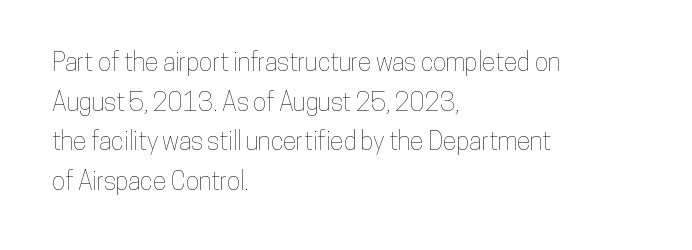
Q: Is the text italic (slanted)? A: No, it is upright.
Q: Is the text underlined? A: No.
Q: How is the paragraph aligned? A: Left-aligned.
Q: Is the spacing between letters normal or unusually wide? A: Normal.
Q: Is the spacing between lines tight, normal or loose? A: Normal.
